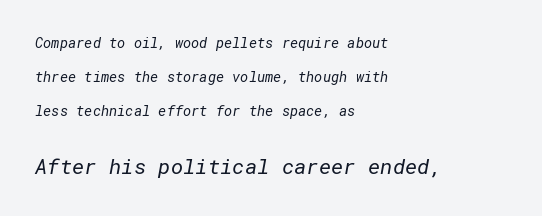
Size contrast runs from small at the top to large at the bottom. The space between consecutive lines is lavish. This rendering uses left alignment, leaving the right contour irregular. Heaviness? Minimal to ordinary, like unemphasized prose.
